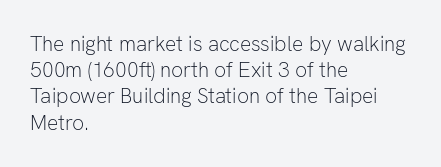
The image shows 21 px text type, upright; set left-aligned, normal line spacing (1.25x), normal letter spacing, not underlined.
